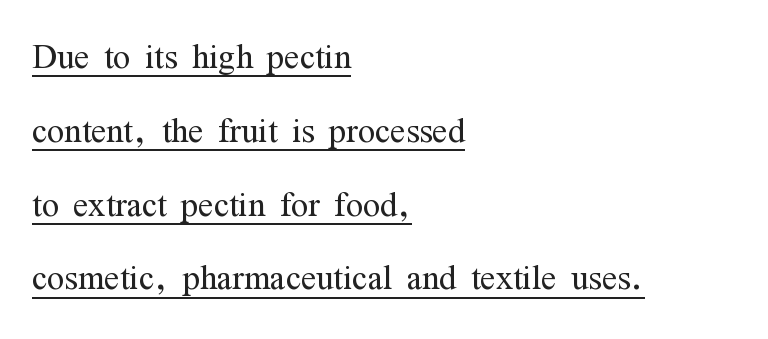
Q: Is the text bold? A: No.
Q: Is the text italic (slanted)? A: No, it is upright.
Q: Is the typeface a serif or a sans-serif typeface? A: Serif.
Q: Is the text underlined? A: Yes.
Q: How is the paragraph aligned? A: Left-aligned.
Q: Is the spacing between letters normal or unusually wide? A: Normal.
Q: Is the spacing between lines tight, normal or loose? A: Normal.
Q: Width (condensed, normal, or wide)? A: Condensed.
Q: Stroke contrast? A: Medium.
Q: x-height? A: Medium.
Q: Monospaced? A: No.
